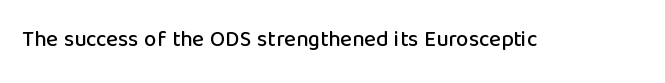
The image shows 22 px text type, upright; set normal letter spacing, not underlined.
